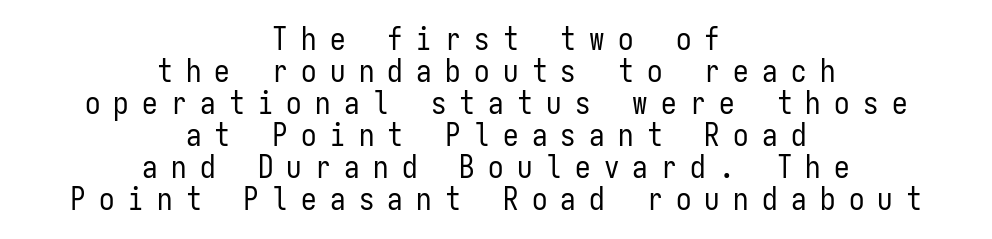
Q: Is the text bold? A: No.
Q: Is the text italic (slanted)? A: No, it is upright.
Q: Is the typeface a serif or a sans-serif typeface? A: Sans-serif.
Q: Is the text underlined? A: No.
Q: How is the paragraph aligned? A: Centered.
Q: Is the spacing between letters normal or unusually wide? A: Unusually wide.
Q: Is the spacing between lines tight, normal or loose? A: Tight.
Q: Width (condensed, normal, or wide)? A: Condensed.
Q: Stroke contrast? A: Low.
Q: x-height? A: Medium.
Q: Monospaced? A: Yes.
